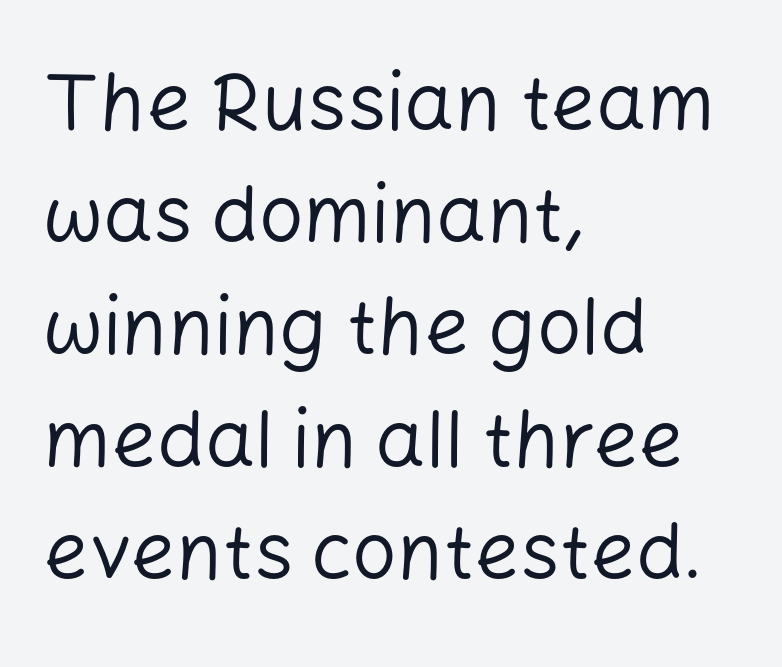
The image shows 79 px regular-weight sans-serif type, upright; set left-aligned, normal line spacing (1.42x), normal letter spacing, not underlined; low stroke contrast and a medium x-height.
